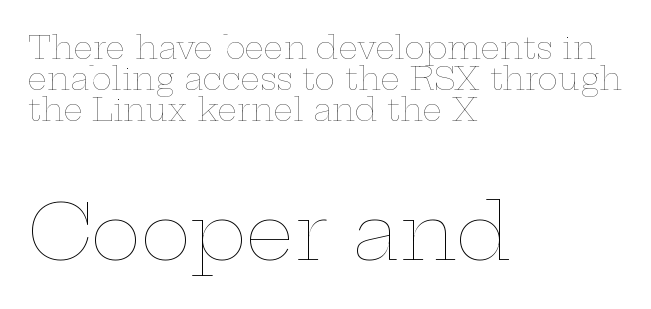
{"italic": "no", "bold": "no", "weight": "thin", "width": "wide", "stroke_contrast": "low", "x_height": "medium", "monospaced": "no", "underline": "no", "align": "left", "line_spacing": "tight", "line_spacing_ratio": 1.0, "letter_spacing": "normal", "letter_spacing_em": 0.0, "larger_block": "second", "size_ratio": 2.48, "glyph_px": 77}
